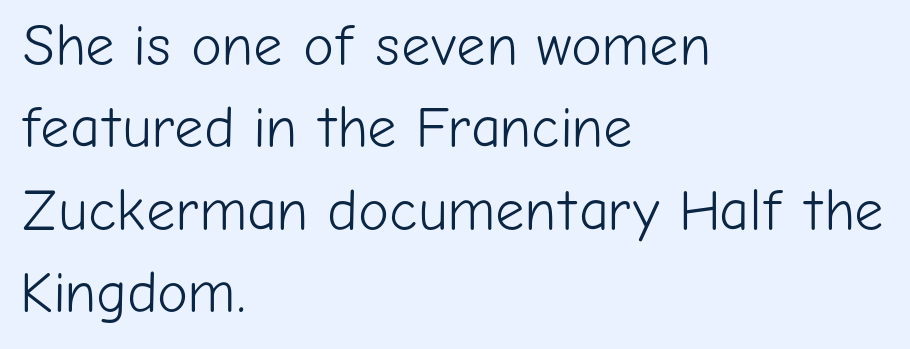
Q: Is the text bold? A: No.
Q: Is the text italic (slanted)? A: No, it is upright.
Q: Is the typeface a serif or a sans-serif typeface? A: Sans-serif.
Q: Is the text underlined? A: No.
Q: How is the paragraph aligned? A: Left-aligned.
Q: Is the spacing between letters normal or unusually wide? A: Normal.
Q: Is the spacing between lines tight, normal or loose? A: Normal.
Q: Width (condensed, normal, or wide)? A: Normal.
Q: Stroke contrast? A: Low.
Q: x-height? A: Medium.
Q: Monospaced? A: No.
